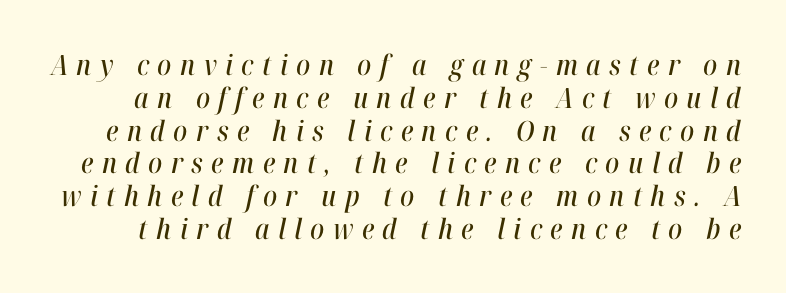
Q: Is the text italic (slanted)? A: Yes, it leans right by about 12 degrees.
Q: Is the text underlined? A: No.
Q: Is the spacing between letters normal or unusually wide? A: Unusually wide.
Q: Width (condensed, normal, or wide)? A: Condensed.
Q: Stroke contrast? A: High.
Q: x-height? A: Medium.
Q: Monospaced? A: No.
